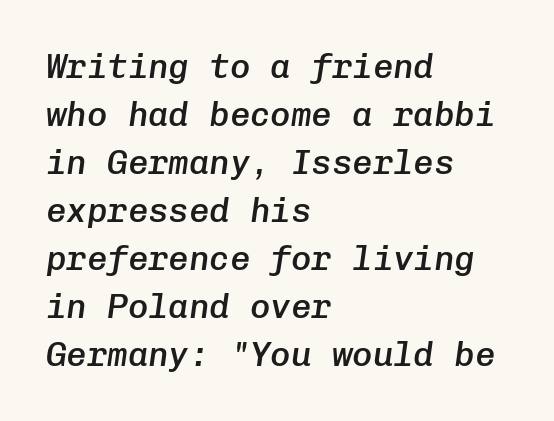
{"italic": "yes", "lean": "right", "slant_degrees": 8, "bold": "semi", "weight": "semibold", "width": "normal", "stroke_contrast": "low", "x_height": "medium", "monospaced": "yes", "underline": "no", "align": "left", "line_spacing": "normal", "line_spacing_ratio": 1.41, "letter_spacing": "normal", "letter_spacing_em": 0.0, "glyph_px": 34}
